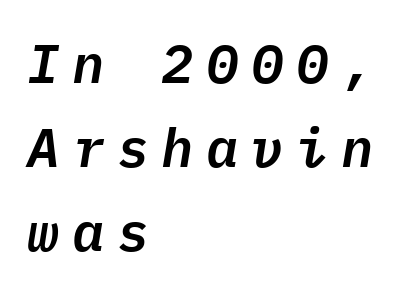
{"italic": "yes", "lean": "right", "slant_degrees": 9, "width": "normal", "stroke_contrast": "low", "x_height": "medium", "monospaced": "yes", "underline": "no", "align": "left", "line_spacing": "normal", "line_spacing_ratio": 1.56, "letter_spacing": "wide", "letter_spacing_em": 0.23, "glyph_px": 54}
